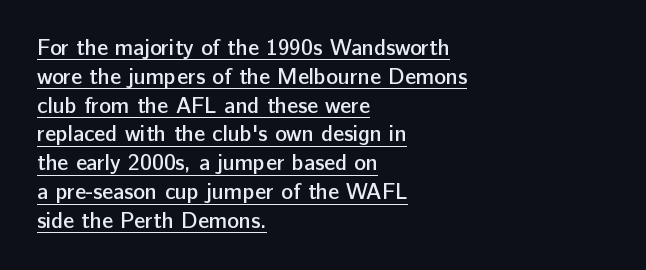
Q: Is the text bold? A: Semi-bold.
Q: Is the text italic (slanted)? A: No, it is upright.
Q: Is the text underlined? A: Yes.
Q: How is the paragraph aligned? A: Left-aligned.
Q: Is the spacing between letters normal or unusually wide? A: Normal.
Q: Is the spacing between lines tight, normal or loose? A: Normal.
